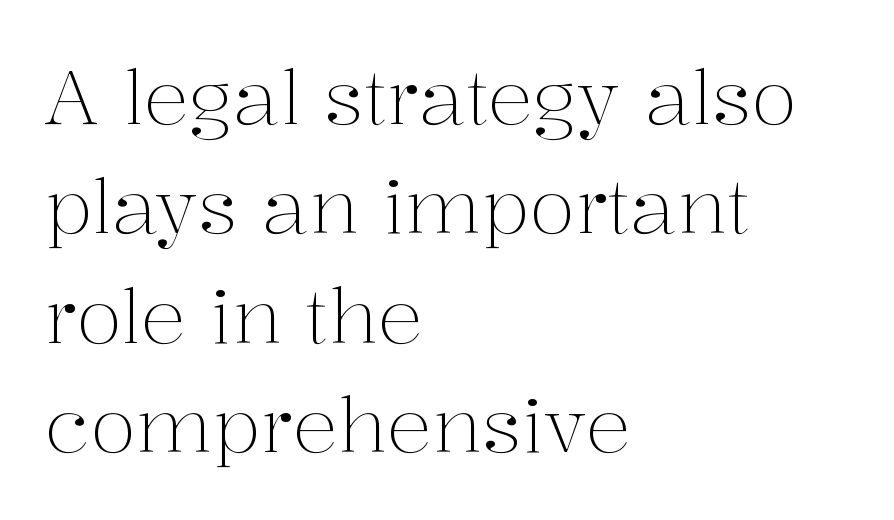
{"serif": "yes", "italic": "no", "bold": "no", "weight": "light", "width": "normal", "stroke_contrast": "medium", "x_height": "medium", "monospaced": "no", "underline": "no", "align": "left", "line_spacing": "normal", "line_spacing_ratio": 1.44, "letter_spacing": "normal", "letter_spacing_em": 0.0, "glyph_px": 76}
